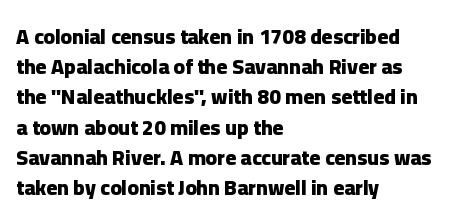
Emphasis by weight is at full strength: bold. Compared with typical body copy, the letter spacing here is the same. The passage shown is not underscored anywhere. Each new line begins a customary step beneath the previous one.
